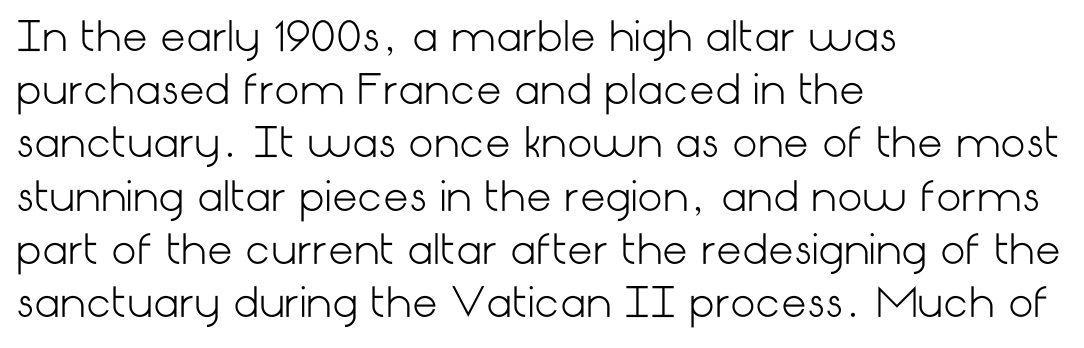
Q: Is the text bold? A: No.
Q: Is the text italic (slanted)? A: No, it is upright.
Q: Is the typeface a serif or a sans-serif typeface? A: Sans-serif.
Q: Is the text underlined? A: No.
Q: How is the paragraph aligned? A: Left-aligned.
Q: Is the spacing between letters normal or unusually wide? A: Normal.
Q: Is the spacing between lines tight, normal or loose? A: Normal.
Q: Width (condensed, normal, or wide)? A: Normal.
Q: Stroke contrast? A: Low.
Q: x-height? A: Medium.
